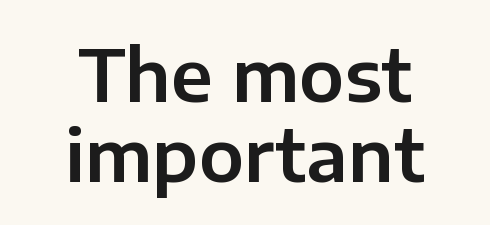
This sample is center-justified, so both line endings float freely. The passage shown is typed in a proportional face where columns would drift. Tracking here is standard; glyphs follow each other at the usual distance. A sans-serif font was chosen for this passage. The passage shown is not underscored anywhere.
